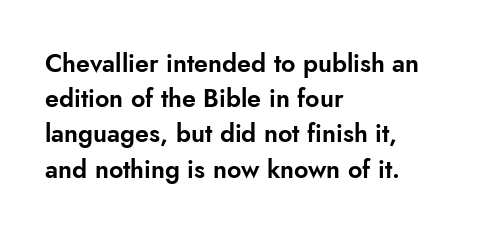
The image shows 25 px text type, upright; set left-aligned, normal line spacing (1.41x), normal letter spacing, not underlined.
